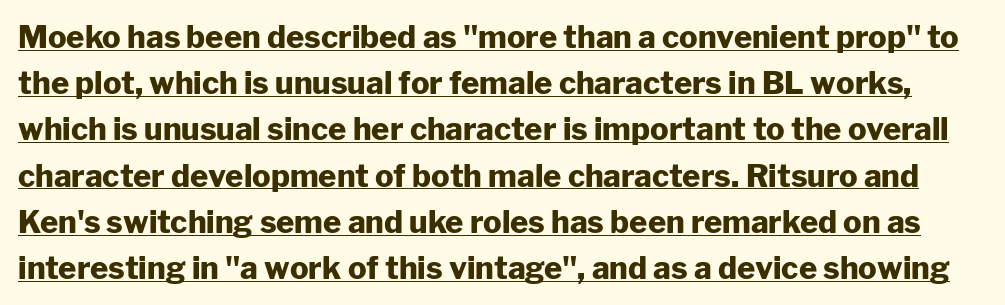
Whoever set this chose a conventional vertical rhythm. Typesetter's note: full bold, strokes at maximum text heaviness. You can tell it's not italic because the verticals are truly vertical. Each word holds together tightly as a unit, with standard inter-letter gaps.
